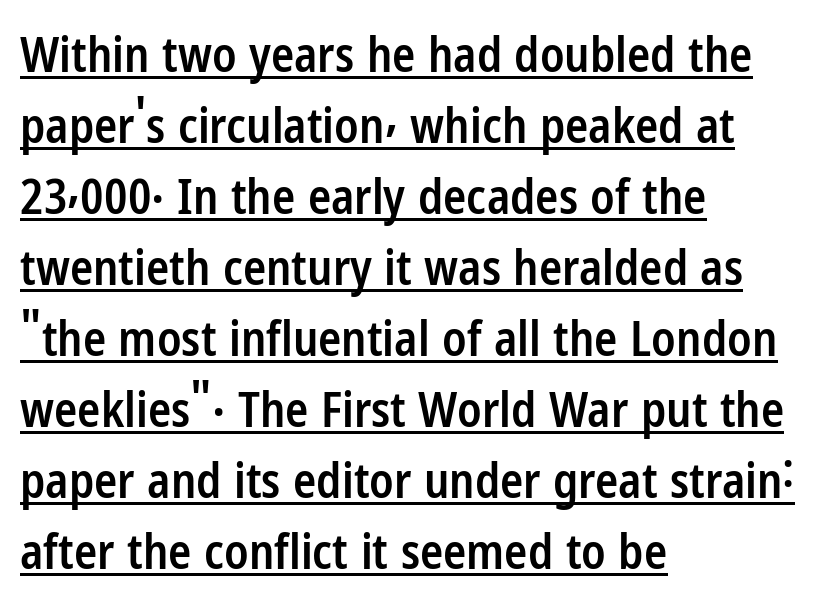
Proportional: the letters do not fall into vertical columns. Note: no serifs on the glyphs. A typesetter would call this zero additional tracking. Somebody hit Ctrl+U on this one — the words are underlined. You can tell it's not italic because the verticals are truly vertical.
